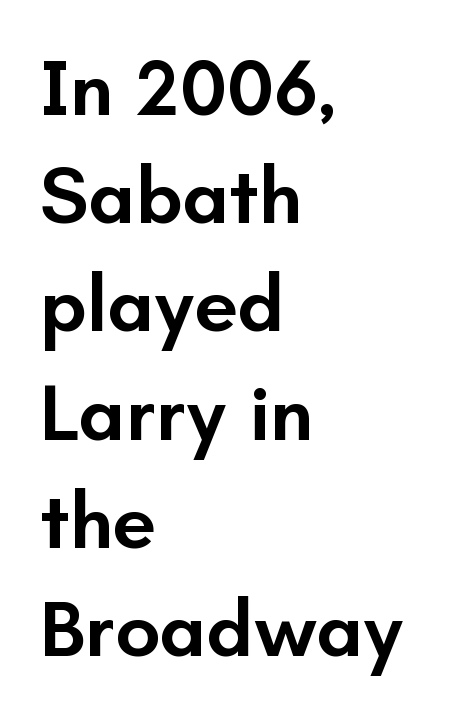
{"serif": "no", "italic": "no", "bold": "semi", "weight": "semibold", "width": "normal", "stroke_contrast": "low", "x_height": "small", "monospaced": "no", "underline": "no", "align": "left", "line_spacing": "normal", "line_spacing_ratio": 1.37, "letter_spacing": "normal", "letter_spacing_em": 0.0, "glyph_px": 79}
